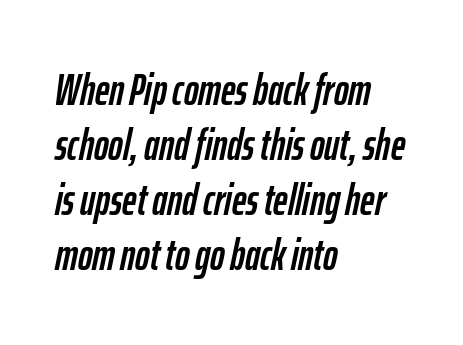
The image shows 44 px condensed type, italic (leaning right); set left-aligned, normal line spacing (1.25x), normal letter spacing, not underlined; low stroke contrast and a medium x-height.
